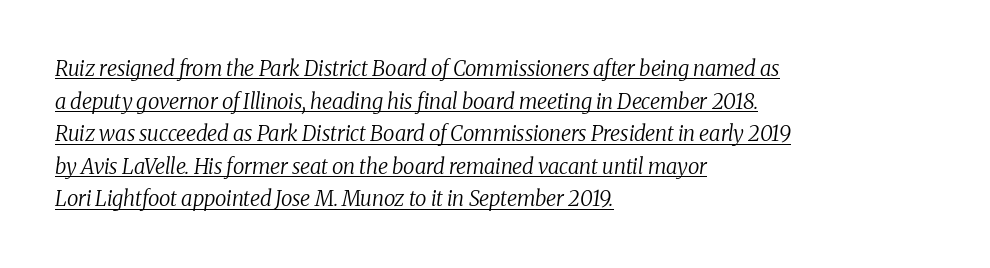
{"italic": "yes", "lean": "right", "slant_degrees": 8, "bold": "no", "underline": "yes", "align": "left", "line_spacing": "normal", "line_spacing_ratio": 1.55, "letter_spacing": "normal", "letter_spacing_em": 0.0, "glyph_px": 21}
